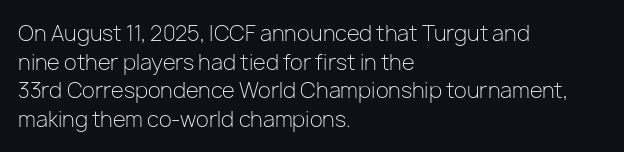
The image shows 21 px text type, upright; set left-aligned, normal line spacing (1.36x), normal letter spacing, not underlined.
